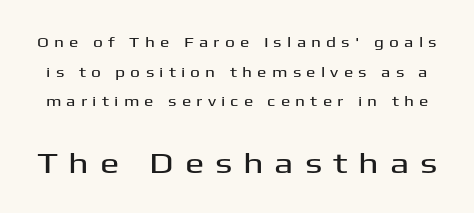
Q: Is the text italic (slanted)? A: No, it is upright.
Q: Is the typeface a serif or a sans-serif typeface? A: Sans-serif.
Q: Is the text underlined? A: No.
Q: Is the spacing between letters normal or unusually wide? A: Unusually wide.
Q: Is the spacing between lines tight, normal or loose? A: Loose.
Q: Which block of text is set in a larger size, the first (top) or the second (bottom)? A: The second (bottom) one.
Q: Width (condensed, normal, or wide)? A: Wide.
Q: Stroke contrast? A: Medium.
Q: x-height? A: Medium.
Q: Monospaced? A: No.
